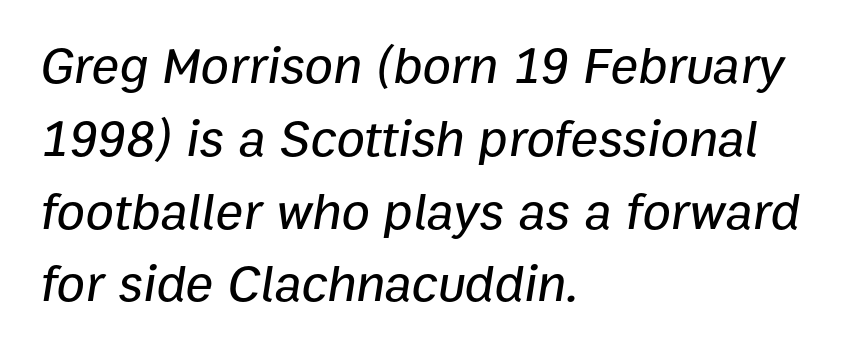
Q: Is the text italic (slanted)? A: Yes, it leans right by about 9 degrees.
Q: Is the text underlined? A: No.
Q: How is the paragraph aligned? A: Left-aligned.
Q: Is the spacing between letters normal or unusually wide? A: Normal.
Q: Is the spacing between lines tight, normal or loose? A: Normal.
Q: Width (condensed, normal, or wide)? A: Normal.
Q: Stroke contrast? A: Low.
Q: x-height? A: Medium.
Q: Monospaced? A: No.
